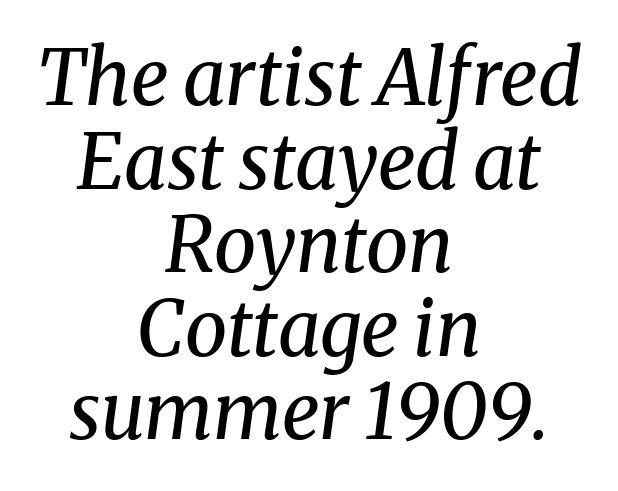
This sample trades vertical openness for compactness between lines. Note the varied advance widths — an 'i' is clearly narrower than an 'm'. Italic: yes, the glyphs are oblique. The space beneath each line is pristine and unruled. To sum up the face: it has serifs. The passage shown is not bold in any degree.
